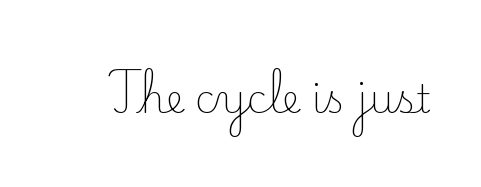
The image shows 39 px light serif type, upright; set normal letter spacing, not underlined; low stroke contrast and a small x-height.
